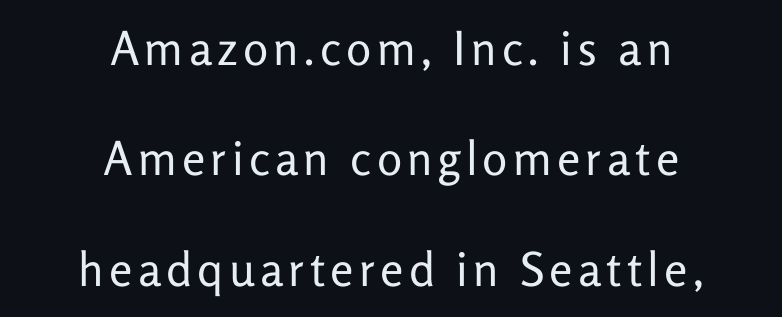
The image shows 47 px regular-weight sans-serif type, upright; set centered, loose line spacing (2.35x), not underlined; low stroke contrast and a medium x-height.
